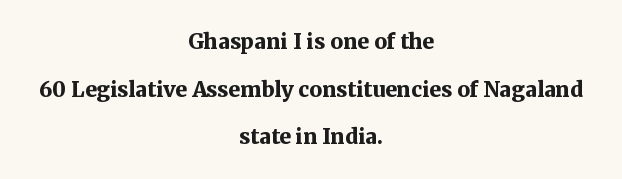
{"italic": "no", "bold": "yes", "underline": "no", "align": "center", "line_spacing": "loose", "line_spacing_ratio": 2.27, "letter_spacing": "normal", "letter_spacing_em": 0.0, "glyph_px": 21}
